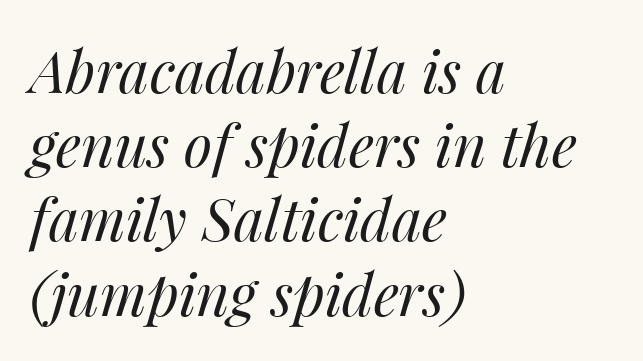
The image shows 58 px regular-weight type, italic (leaning right); set left-aligned, normal line spacing (1.28x), normal letter spacing, not underlined; medium stroke contrast and a medium x-height.
